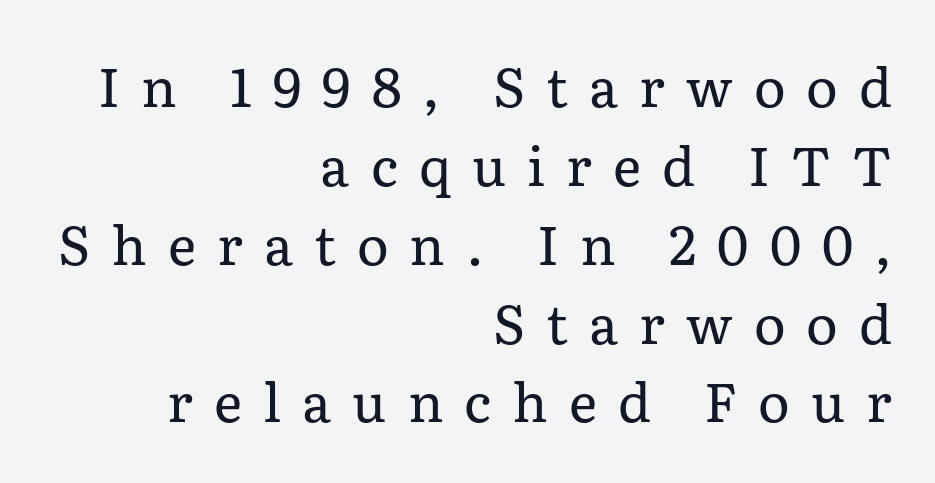
Plain, unruled lines of type. This sample uses a serif face. Think of a printed novel: that variable character pitch is what you see here. Posture: vertical. The type is letterspaced generously, with wide tracking. Stroke mass is kept to a normal reading level or below.
